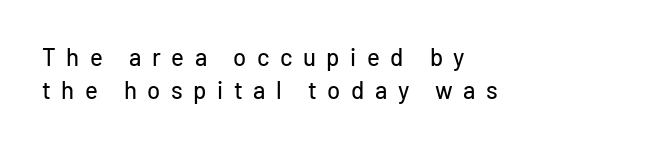
The paragraph shown leans on its left margin. Characters follow at a spacing far wider than the type designer built in. One glance says typical: line gaps are just what's usual. Every character sits straight up, as roman type does. Descender tails drop into unmarked territory.
